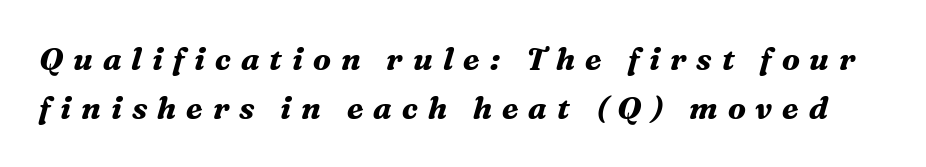
The passage shown is typed in a proportional face where columns would drift. Unlike a clean sans, this face finishes its strokes with serifs. One glance says typical: line gaps are just what's usual. Every character sits at an angle, as italics do.
